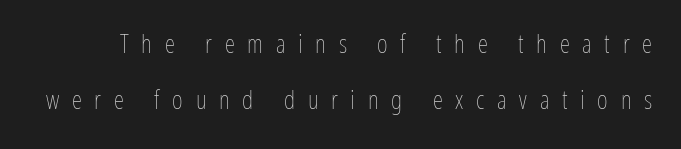
{"italic": "no", "bold": "no", "underline": "no", "line_spacing": "loose", "line_spacing_ratio": 2.14, "letter_spacing": "wide", "letter_spacing_em": 0.49, "glyph_px": 26}
